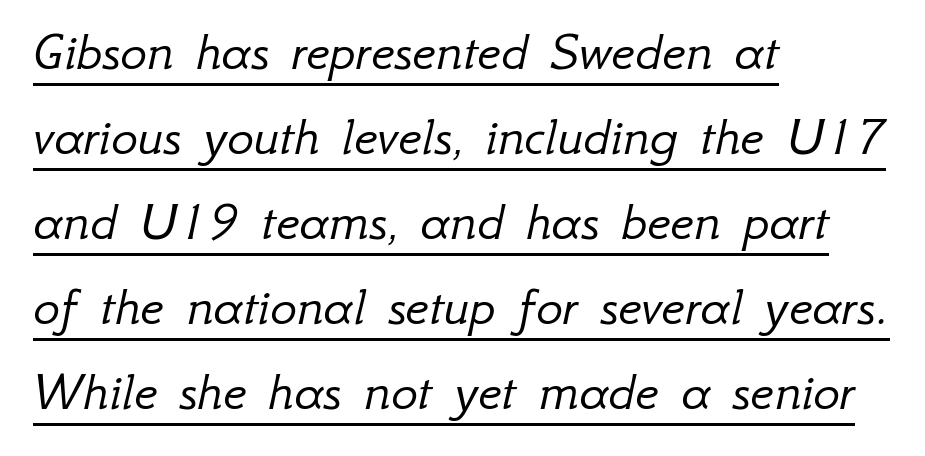
The image shows 56 px light type, italic (leaning right); set left-aligned, normal line spacing (1.52x), normal letter spacing, underlined; low stroke contrast and a small x-height.
